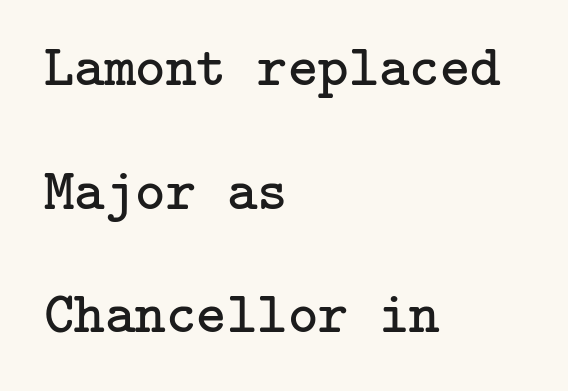
{"serif": "yes", "italic": "no", "bold": "no", "weight": "regular", "width": "normal", "stroke_contrast": "low", "x_height": "medium", "underline": "no", "align": "left", "line_spacing": "loose", "line_spacing_ratio": 2.13, "letter_spacing": "normal", "letter_spacing_em": 0.0, "glyph_px": 58}
